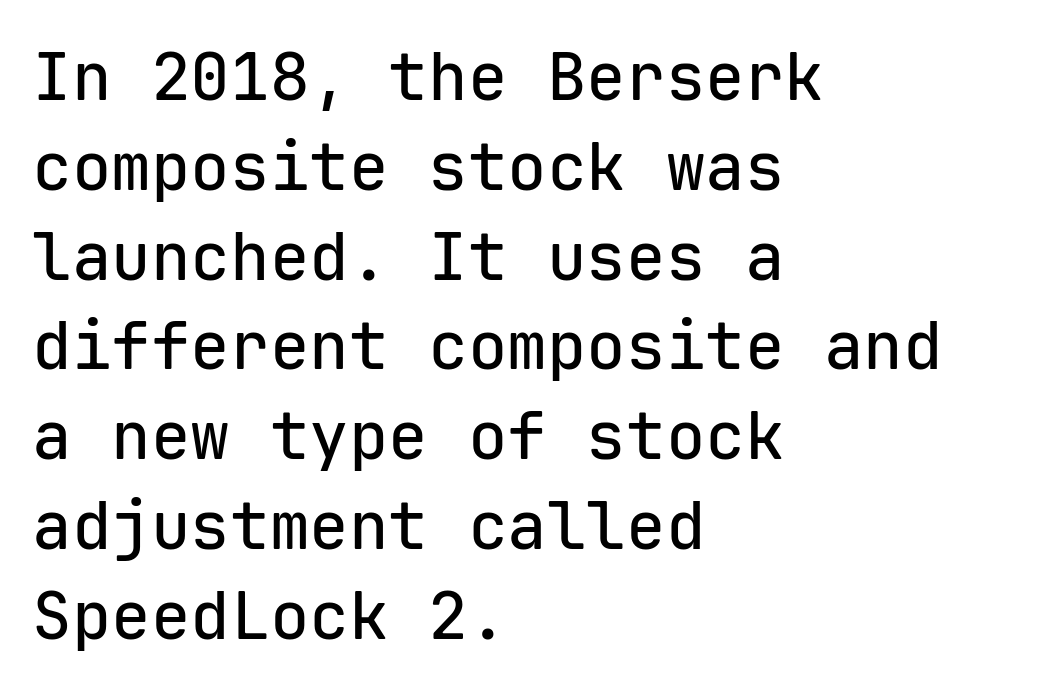
{"serif": "no", "italic": "no", "width": "normal", "stroke_contrast": "low", "x_height": "medium", "monospaced": "yes", "underline": "no", "align": "left", "line_spacing": "normal", "line_spacing_ratio": 1.36, "letter_spacing": "normal", "letter_spacing_em": 0.0, "glyph_px": 66}
